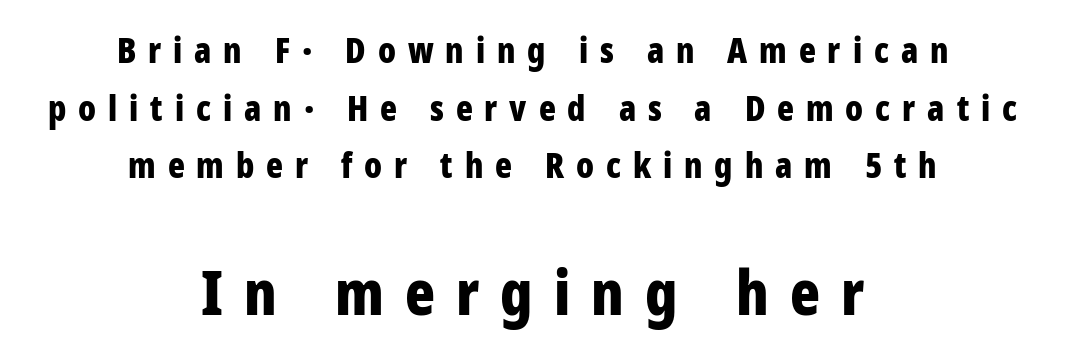
The image shows 62 px bold, condensed sans-serif type, upright; set centered, normal line spacing (1.65x), unusually wide letter spacing (+0.34 em), not underlined; the second (bottom) block is 1.77x larger; low stroke contrast and a medium x-height.
